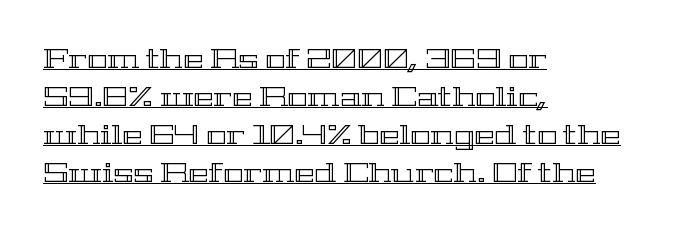
Q: Is the text italic (slanted)? A: No, it is upright.
Q: Is the text underlined? A: Yes.
Q: How is the paragraph aligned? A: Left-aligned.
Q: Is the spacing between letters normal or unusually wide? A: Normal.
Q: Is the spacing between lines tight, normal or loose? A: Normal.
